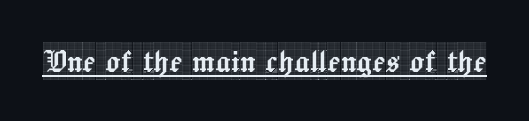
A typesetter would call this proportional, since set widths differ per character. Tracking value appears to be zero — textbook default spacing. Glance below the letters and you will spot a drawn line. The passage shown is typeset with a serif family. Every stem runs plumb, perpendicular to the baseline.
